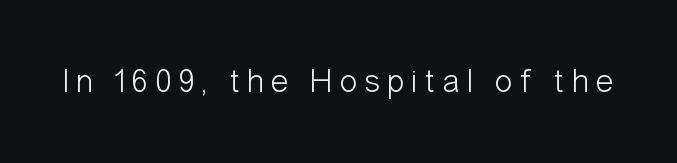
Ascenders rise straight up at ninety degrees. Are there feet on the stems? There aren't — it's a sans. Words float on clear page, feet unadorned. The font sits on the lighter half of the weight spectrum, regular included.
